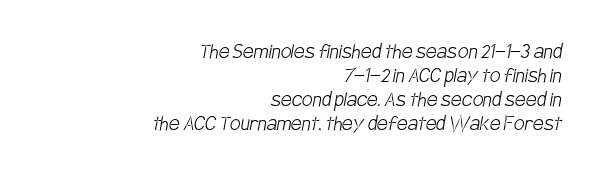
{"bold": "no", "underline": "no", "align": "right", "line_spacing": "tight", "line_spacing_ratio": 1.0, "letter_spacing": "normal", "letter_spacing_em": 0.0, "glyph_px": 24}
